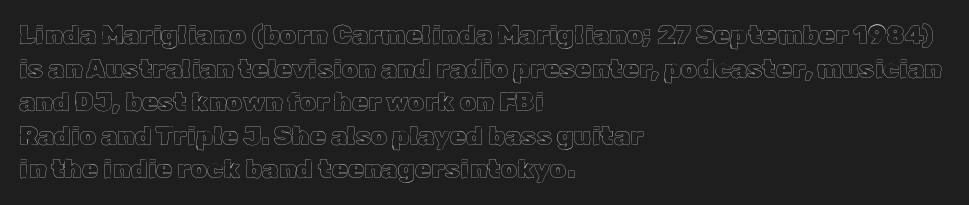
The zone under the glyphs is completely vacant. Line starts are locked; line ends wander. Look at the tracking — it's just the regular setting, nothing added. Horizontal bands of white between lines are of average thickness.
